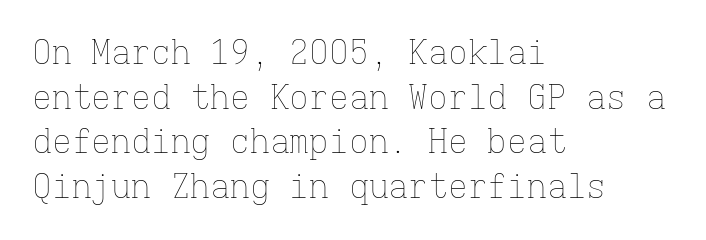
{"italic": "no", "bold": "no", "weight": "thin", "width": "normal", "stroke_contrast": "low", "x_height": "medium", "monospaced": "yes", "underline": "no", "align": "left", "line_spacing": "normal", "line_spacing_ratio": 1.35, "letter_spacing": "normal", "letter_spacing_em": 0.0, "glyph_px": 33}
